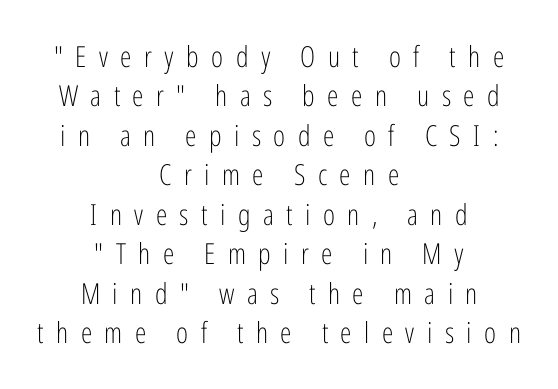
Q: Is the text bold? A: No.
Q: Is the text italic (slanted)? A: No, it is upright.
Q: Is the typeface a serif or a sans-serif typeface? A: Sans-serif.
Q: Is the text underlined? A: No.
Q: How is the paragraph aligned? A: Centered.
Q: Is the spacing between letters normal or unusually wide? A: Unusually wide.
Q: Is the spacing between lines tight, normal or loose? A: Normal.
Q: Width (condensed, normal, or wide)? A: Condensed.
Q: Stroke contrast? A: Low.
Q: x-height? A: Medium.
Q: Monospaced? A: No.
